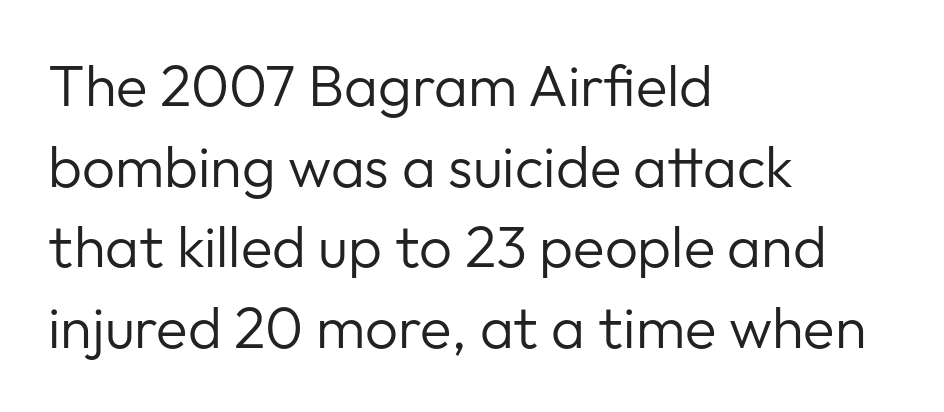
{"serif": "no", "italic": "no", "bold": "no", "weight": "regular", "width": "normal", "stroke_contrast": "low", "x_height": "medium", "monospaced": "no", "underline": "no", "align": "left", "line_spacing": "normal", "line_spacing_ratio": 1.39, "letter_spacing": "normal", "letter_spacing_em": 0.0, "glyph_px": 58}
